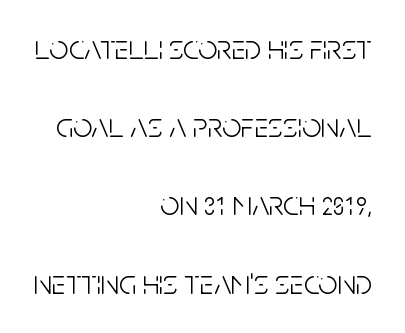
The letters advance in unequal steps, a hallmark of proportional type. Ordinary non-slanted type is in use. Leading: increased. Stroke thickness stays within the range of a standard reading face or lighter. To sum up the face: it is a sans, with no serifs.
